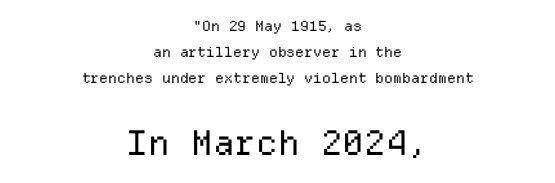
The image shows 34 px regular-weight sans-serif type, upright, monospaced; set centered, line spacing 1.84x, normal letter spacing, not underlined; the second (bottom) block is 2.43x larger; low stroke contrast and a medium x-height.
